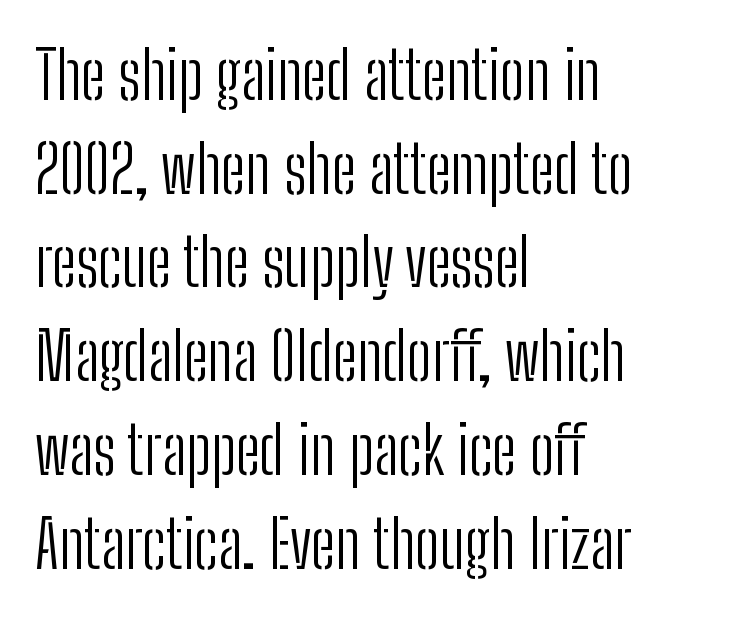
Q: Is the text bold? A: No.
Q: Is the text italic (slanted)? A: No, it is upright.
Q: Is the typeface a serif or a sans-serif typeface? A: Sans-serif.
Q: Is the text underlined? A: No.
Q: How is the paragraph aligned? A: Left-aligned.
Q: Is the spacing between letters normal or unusually wide? A: Normal.
Q: Is the spacing between lines tight, normal or loose? A: Normal.
Q: Width (condensed, normal, or wide)? A: Condensed.
Q: Stroke contrast? A: Low.
Q: x-height? A: Medium.
Q: Monospaced? A: No.
